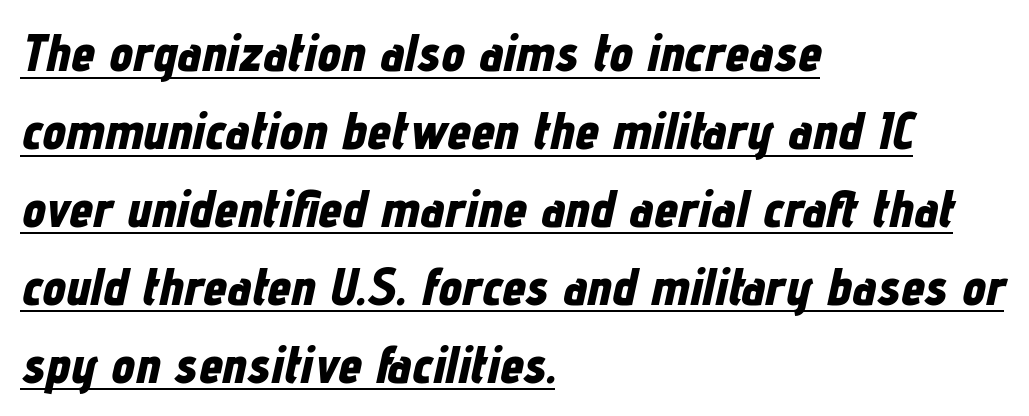
{"italic": "yes", "lean": "right", "slant_degrees": 12, "bold": "yes", "weight": "bold", "width": "condensed", "stroke_contrast": "low", "x_height": "medium", "monospaced": "no", "underline": "yes", "align": "left", "line_spacing": "normal", "line_spacing_ratio": 1.47, "letter_spacing": "normal", "letter_spacing_em": 0.0, "glyph_px": 53}
